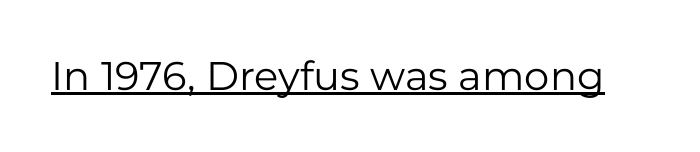
Nobody touched the tracking dial on this one. The axis of the letterforms is exactly vertical. This sample uses a sans-serif face. A baseline rule has been typeset under these characters. A typesetter would call this proportional, since set widths differ per character. The typesetting does not lean heavy: it is not bold.
